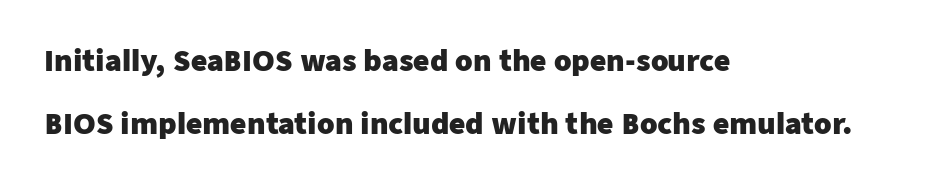
Q: Is the text bold? A: Yes.
Q: Is the text italic (slanted)? A: No, it is upright.
Q: Is the typeface a serif or a sans-serif typeface? A: Sans-serif.
Q: Is the text underlined? A: No.
Q: How is the paragraph aligned? A: Left-aligned.
Q: Is the spacing between letters normal or unusually wide? A: Normal.
Q: Is the spacing between lines tight, normal or loose? A: Loose.
Q: Width (condensed, normal, or wide)? A: Normal.
Q: Stroke contrast? A: Low.
Q: x-height? A: Medium.
Q: Monospaced? A: No.
